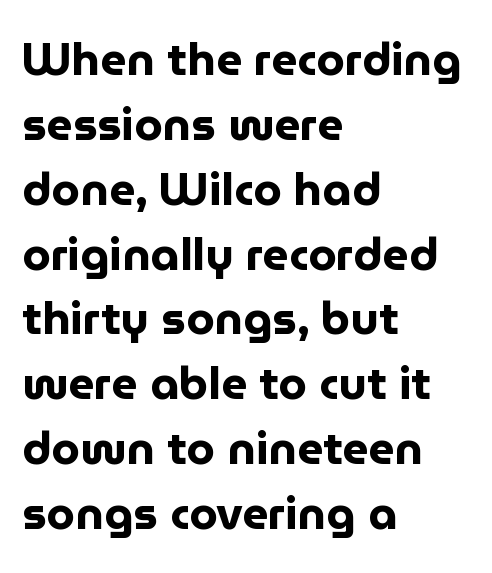
Q: Is the text bold? A: Yes.
Q: Is the text italic (slanted)? A: No, it is upright.
Q: Is the typeface a serif or a sans-serif typeface? A: Sans-serif.
Q: Is the text underlined? A: No.
Q: How is the paragraph aligned? A: Left-aligned.
Q: Is the spacing between letters normal or unusually wide? A: Normal.
Q: Is the spacing between lines tight, normal or loose? A: Normal.
Q: Width (condensed, normal, or wide)? A: Normal.
Q: Stroke contrast? A: Low.
Q: x-height? A: Medium.
Q: Monospaced? A: No.
